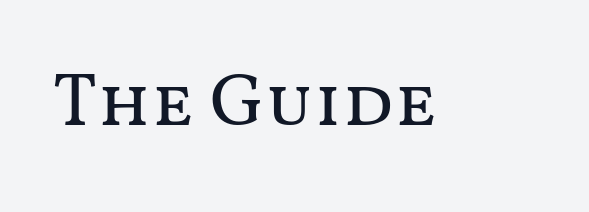
Q: Is the text bold? A: No.
Q: Is the text italic (slanted)? A: No, it is upright.
Q: Is the text underlined? A: No.
Q: Is the spacing between letters normal or unusually wide? A: Normal.
Q: Width (condensed, normal, or wide)? A: Wide.
Q: Stroke contrast? A: Medium.
Q: x-height? A: Medium.
Q: Monospaced? A: No.
